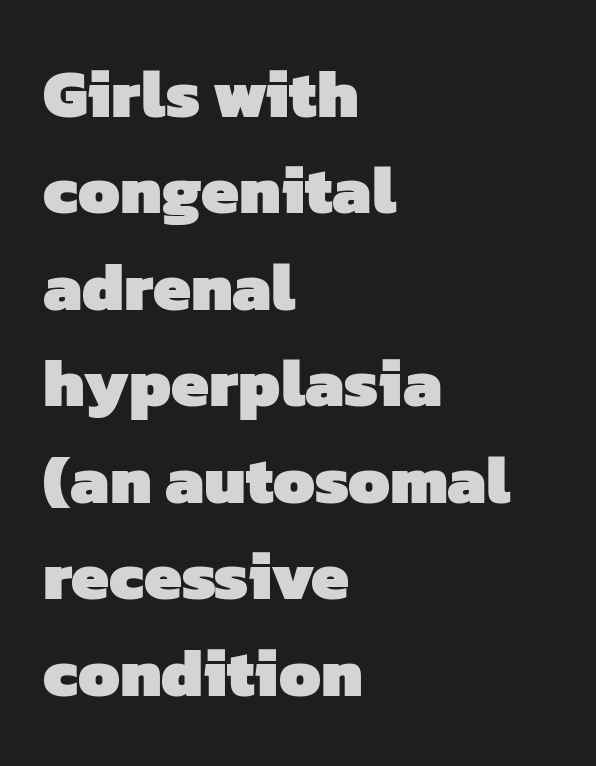
The zone under the glyphs is completely vacant. A typesetter would call this proportional, since set widths differ per character. Left-aligned paragraph, ragged on the right. Stroke terminals: plain, sans-serif.
